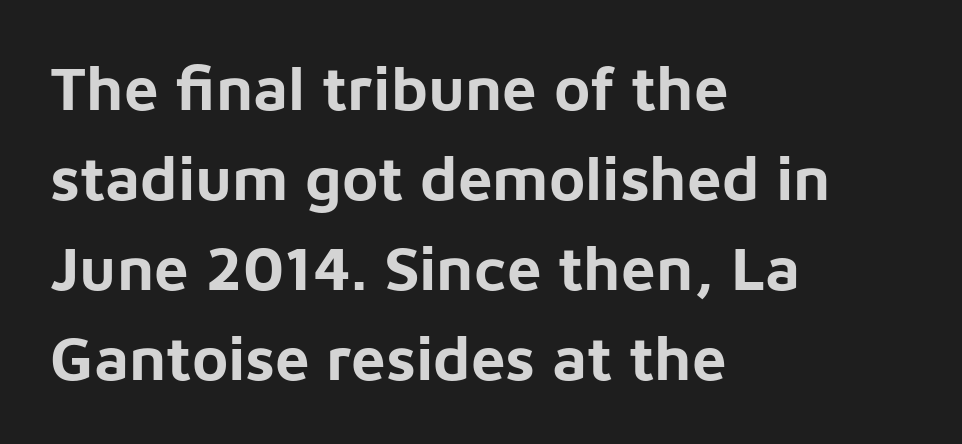
Every row of glyphs begins at an identical x-position on the left. The typeface chosen for these lines omits serifs. The passage shown stacks its lines at a standard gap. Weight check: bold — yes, fully. The axis of the letterforms is exactly vertical. The passage shown is typed in a proportional face where columns would drift.
